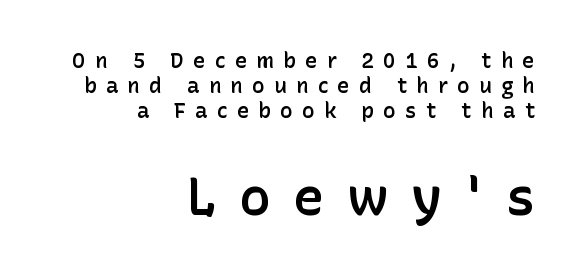
Moderately thickened strokes mark this as semibold type. You could not count columns in this text — the font is proportionally spaced. Bigger letters appear in the bottom chunk; the top chunk is reduced. Where is the straight margin? On the right.
